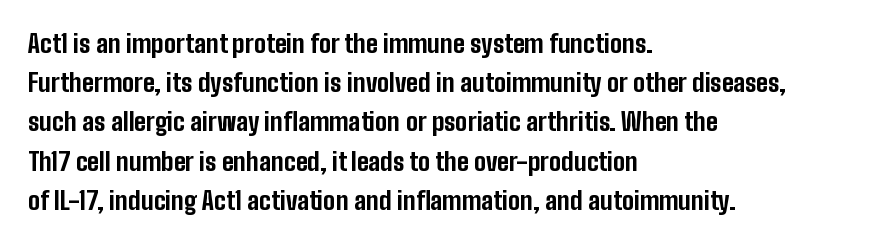
The image shows 25 px bold type, upright; set left-aligned, normal line spacing (1.57x), normal letter spacing, not underlined.
